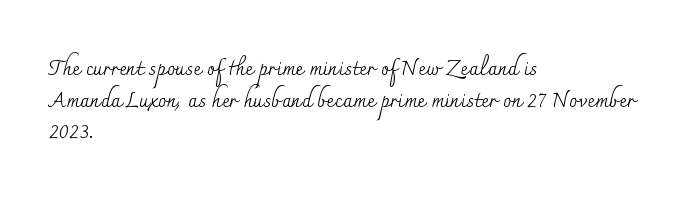
The image shows 21 px text type; set left-aligned, normal line spacing (1.51x), normal letter spacing, not underlined.
